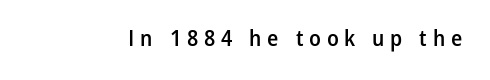
The font's upright variant was chosen for this text. The gaps between neighbouring characters are conspicuously large. Bold? Not quite — semibold, heavier than regular but stopping short. A clean baseline with only descenders dipping below it.
